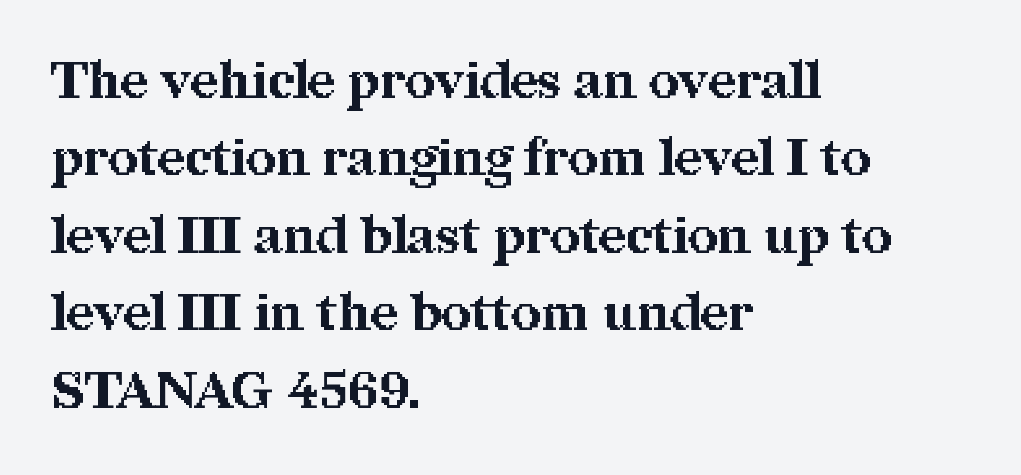
The image shows 52 px bold serif type, upright; set left-aligned, normal line spacing (1.49x), normal letter spacing, not underlined; medium stroke contrast and a medium x-height.
